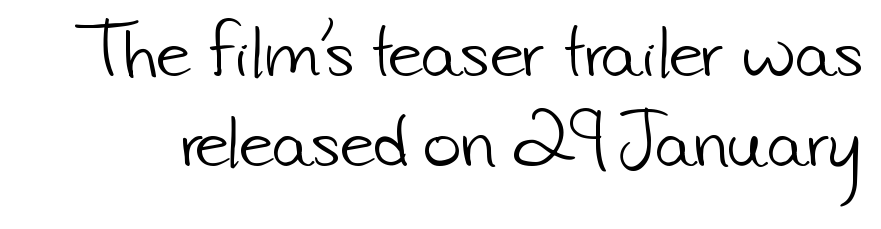
Q: Is the text bold? A: No.
Q: Is the typeface a serif or a sans-serif typeface? A: Sans-serif.
Q: Is the text underlined? A: No.
Q: Is the spacing between letters normal or unusually wide? A: Normal.
Q: Is the spacing between lines tight, normal or loose? A: Normal.
Q: Width (condensed, normal, or wide)? A: Normal.
Q: Stroke contrast? A: Low.
Q: x-height? A: Small.
Q: Monospaced? A: No.
